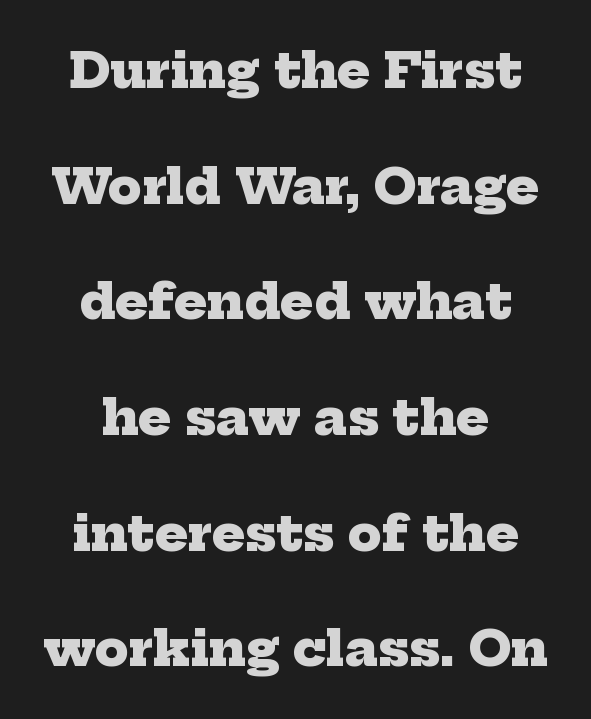
The image shows 49 px heavy serif type; set centered, loose line spacing (2.36x), normal letter spacing, not underlined; low stroke contrast and a medium x-height.
